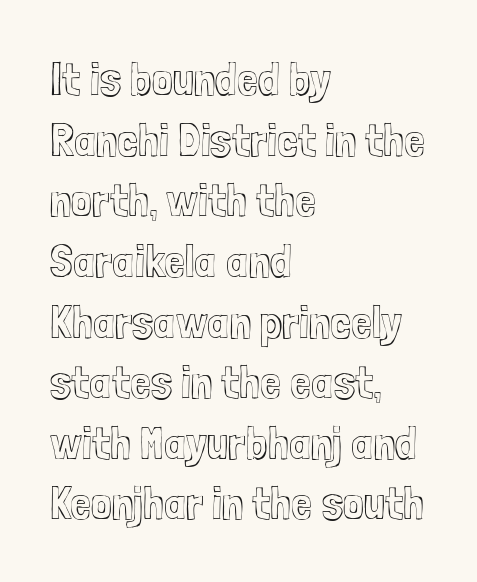
{"italic": "no", "width": "condensed", "x_height": "medium", "monospaced": "no", "underline": "no", "align": "left", "line_spacing": "normal", "line_spacing_ratio": 1.29, "letter_spacing": "normal", "letter_spacing_em": 0.0, "glyph_px": 47}
